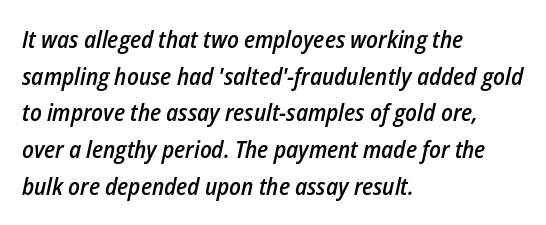
{"italic": "yes", "lean": "right", "slant_degrees": 12, "bold": "semi", "underline": "no", "align": "left", "line_spacing": "normal", "line_spacing_ratio": 1.53, "letter_spacing": "normal", "letter_spacing_em": 0.0, "glyph_px": 24}
